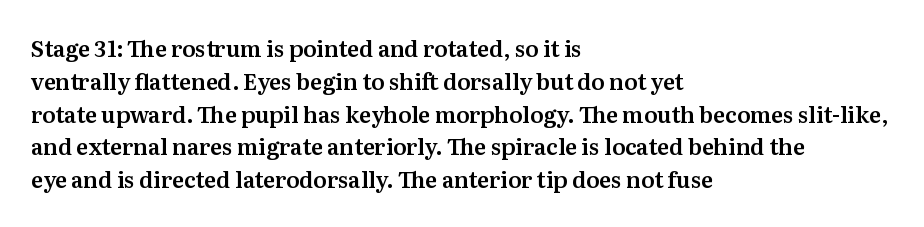
{"italic": "no", "underline": "no", "align": "left", "line_spacing": "normal", "line_spacing_ratio": 1.49, "letter_spacing": "normal", "letter_spacing_em": 0.0, "glyph_px": 22}
